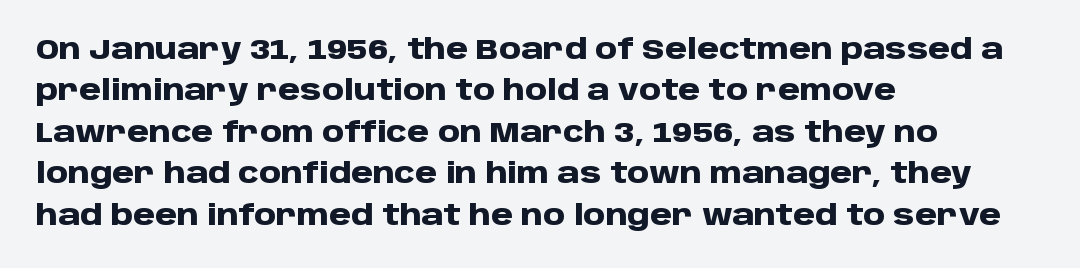
Q: Is the text bold? A: Yes.
Q: Is the text italic (slanted)? A: No, it is upright.
Q: Is the typeface a serif or a sans-serif typeface? A: Sans-serif.
Q: Is the text underlined? A: No.
Q: How is the paragraph aligned? A: Left-aligned.
Q: Is the spacing between letters normal or unusually wide? A: Normal.
Q: Is the spacing between lines tight, normal or loose? A: Normal.
Q: Width (condensed, normal, or wide)? A: Normal.
Q: Stroke contrast? A: Low.
Q: x-height? A: Large.
Q: Monospaced? A: No.
